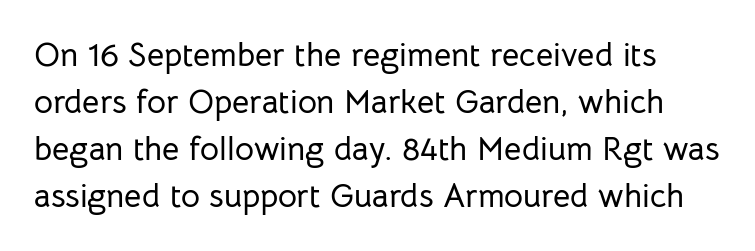
The image shows 33 px sans-serif type, upright; set normal line spacing (1.42x), normal letter spacing, not underlined; low stroke contrast and a medium x-height.
